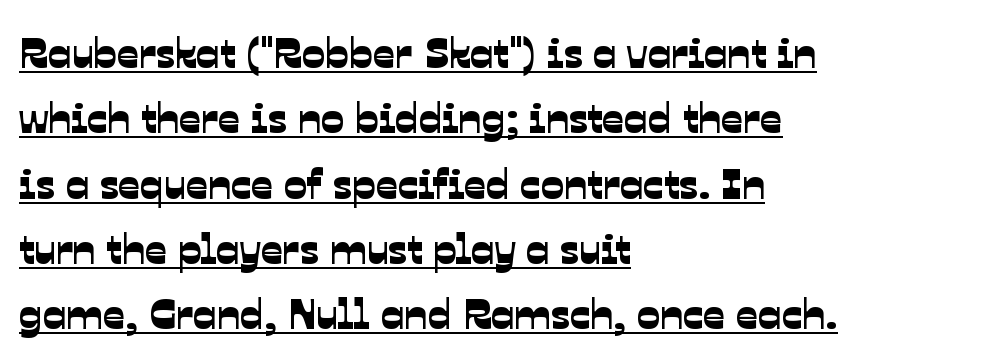
{"serif": "no", "width": "normal", "stroke_contrast": "low", "x_height": "medium", "monospaced": "no", "underline": "yes", "align": "left", "line_spacing": "normal", "line_spacing_ratio": 1.52, "letter_spacing": "normal", "letter_spacing_em": 0.0, "glyph_px": 43}
